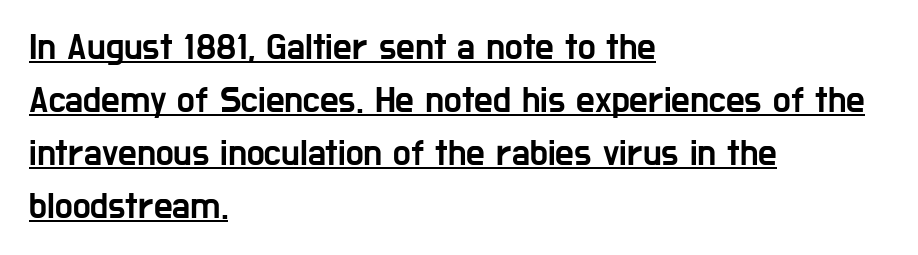
The image shows 37 px condensed sans-serif type, upright; set left-aligned, normal line spacing (1.43x), normal letter spacing, underlined; low stroke contrast and a medium x-height.
